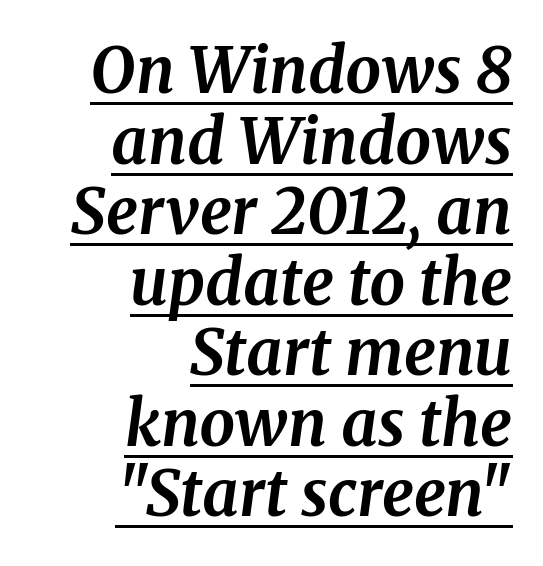
{"serif": "yes", "italic": "yes", "lean": "right", "slant_degrees": 8, "bold": "yes", "weight": "bold", "width": "normal", "stroke_contrast": "medium", "x_height": "medium", "monospaced": "no", "underline": "yes", "align": "right", "line_spacing": "tight", "line_spacing_ratio": 1.12, "letter_spacing": "normal", "letter_spacing_em": 0.0, "glyph_px": 63}
